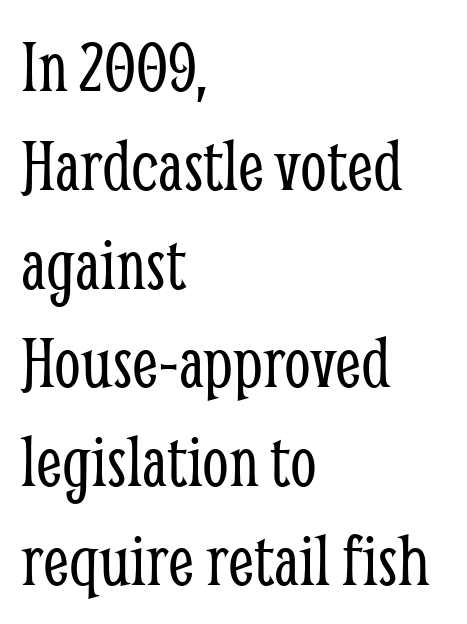
The typesetter chose a ragged-right arrangement here. Students, observe: this is what conventionally led text looks like. The tracking reads as untouched default to a designer's eye. Bold? No — there's no thickening of the strokes. Type style note: has serifs.
